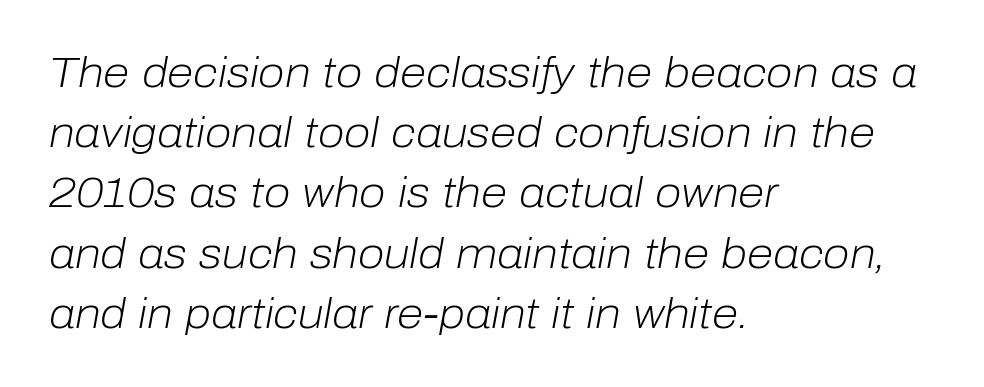
Is this a fixed-width face? No — the glyphs have proportional, varying widths. Leading matches the norm, producing a regular column. Is this a heavy cut? Hardly; it is regular or lighter. Look at the tracking — it's just the regular setting, nothing added. These lines stack with their left ends in a neat column.
